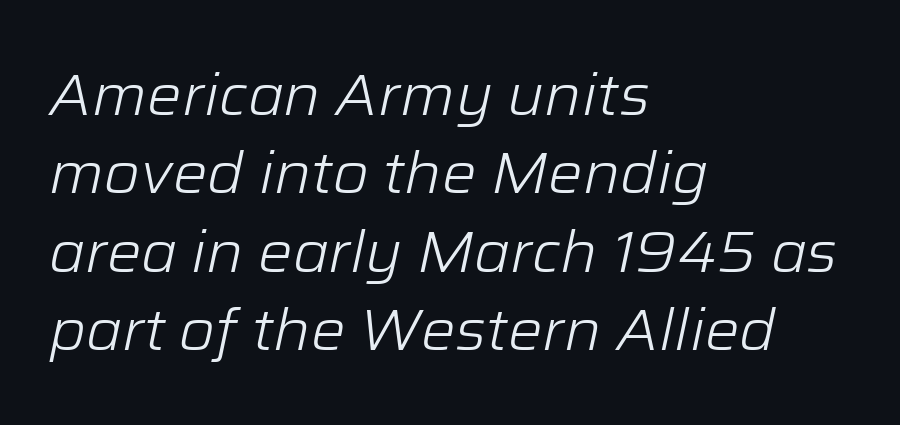
The image shows 58 px light type, italic (leaning right); set left-aligned, normal line spacing (1.35x), normal letter spacing, not underlined; low stroke contrast and a medium x-height.
